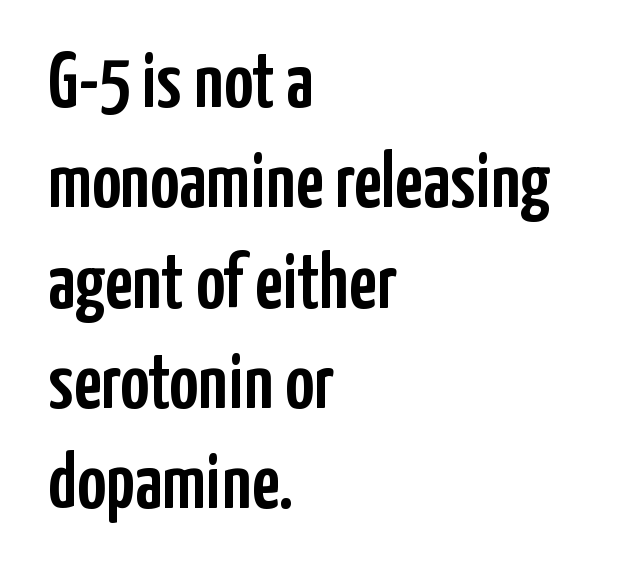
The image shows 79 px condensed sans-serif type, upright; set left-aligned, normal line spacing (1.27x), normal letter spacing, not underlined; low stroke contrast and a medium x-height.
